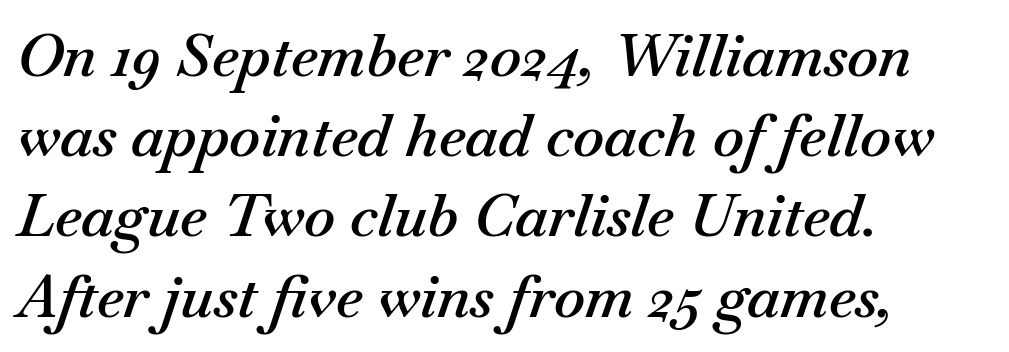
The image shows 59 px semibold type, italic (leaning right); set left-aligned, normal line spacing (1.36x), normal letter spacing, not underlined; medium stroke contrast and a small x-height.
